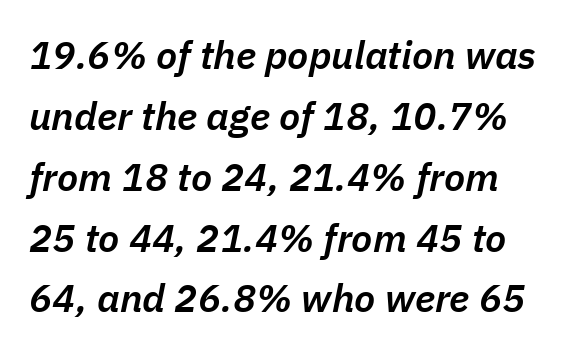
Descender tails drop into unmarked territory. The specimen reads as italic at a glance. Compared with typical body copy, the letter spacing here is the same. The leading is moderate, giving the passage an even texture. These lines are rendered in a variable-pitch font.
